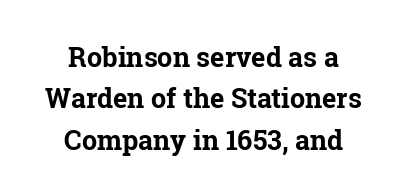
The image shows 27 px bold type, upright; set centered, normal line spacing (1.53x), normal letter spacing, not underlined.
